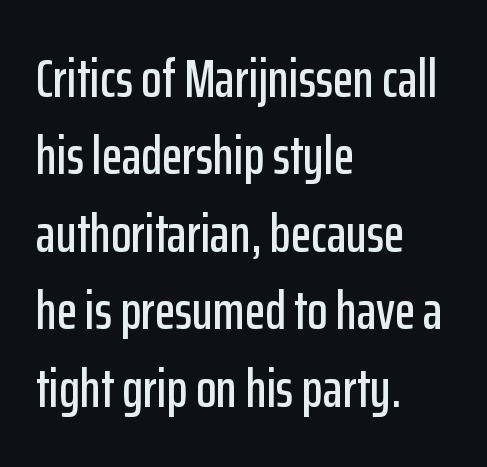
Q: Is the text italic (slanted)? A: No, it is upright.
Q: Is the typeface a serif or a sans-serif typeface? A: Sans-serif.
Q: Is the text underlined? A: No.
Q: How is the paragraph aligned? A: Left-aligned.
Q: Is the spacing between letters normal or unusually wide? A: Normal.
Q: Is the spacing between lines tight, normal or loose? A: Normal.
Q: Width (condensed, normal, or wide)? A: Condensed.
Q: Stroke contrast? A: Low.
Q: x-height? A: Medium.
Q: Monospaced? A: No.
